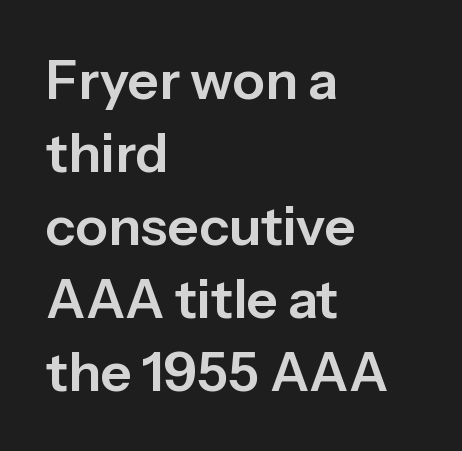
The image shows 54 px sans-serif type, upright; set left-aligned, normal line spacing (1.35x), normal letter spacing, not underlined; low stroke contrast and a medium x-height.
